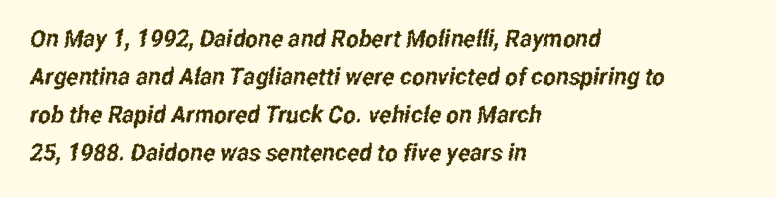
The paragraph has a hard left edge and a soft right edge. Underlining? Definitely not there. The gaps between neighbouring characters are ordinary and unremarkable. Baseline-to-baseline distance is the conventional proportion of letter height.
